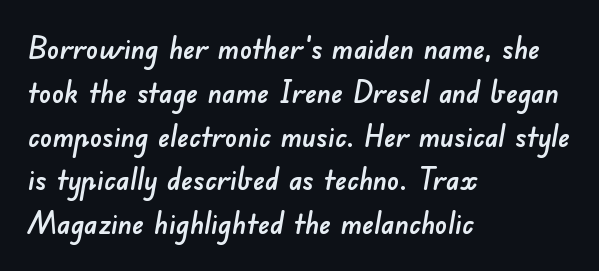
Q: Is the typeface a serif or a sans-serif typeface? A: Sans-serif.
Q: Is the text underlined? A: No.
Q: How is the paragraph aligned? A: Left-aligned.
Q: Is the spacing between letters normal or unusually wide? A: Normal.
Q: Is the spacing between lines tight, normal or loose? A: Normal.
Q: Width (condensed, normal, or wide)? A: Normal.
Q: Stroke contrast? A: Low.
Q: x-height? A: Small.
Q: Monospaced? A: No.
